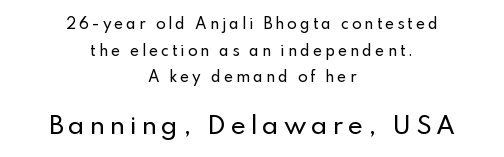
The image shows 23 px text type, upright; set centered, loose line spacing (1.9x), unusually wide letter spacing (+0.21 em), not underlined; the second (bottom) block is 1.64x larger.
